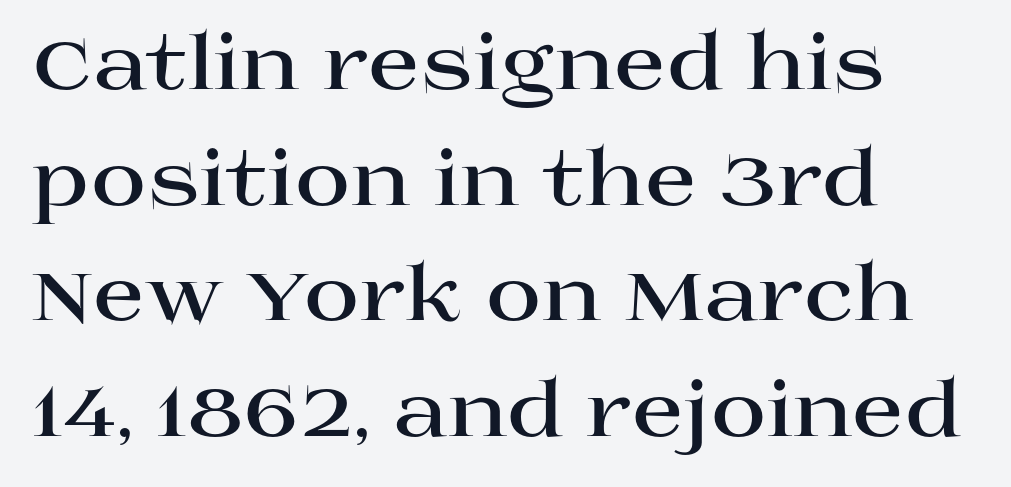
{"serif": "yes", "italic": "no", "bold": "yes", "weight": "bold", "width": "wide", "stroke_contrast": "high", "x_height": "large", "monospaced": "no", "underline": "no", "align": "left", "line_spacing": "normal", "line_spacing_ratio": 1.52, "letter_spacing": "normal", "letter_spacing_em": 0.0, "glyph_px": 76}
